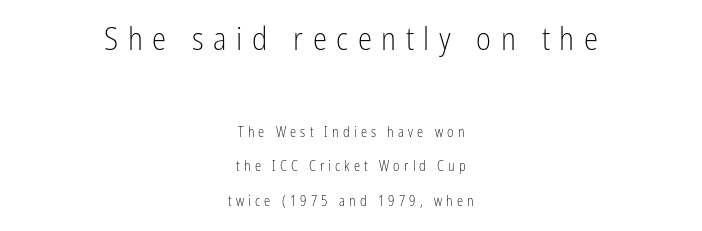
{"serif": "no", "italic": "no", "bold": "no", "weight": "light", "width": "condensed", "stroke_contrast": "low", "x_height": "medium", "monospaced": "no", "underline": "no", "align": "center", "line_spacing": "loose", "line_spacing_ratio": 2.45, "letter_spacing": "wide", "letter_spacing_em": 0.3, "larger_block": "first", "size_ratio": 2.29, "glyph_px": 32}
